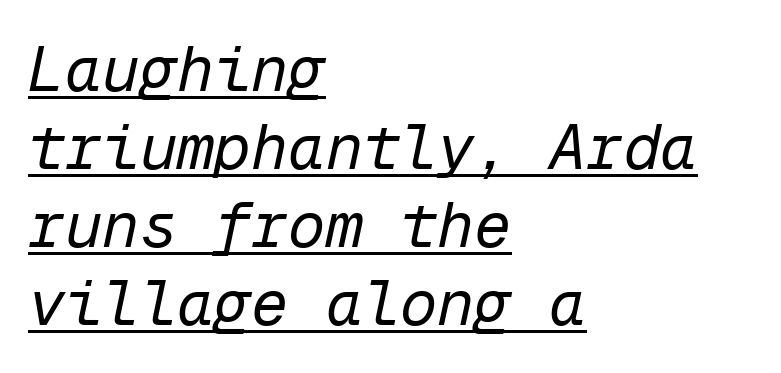
Q: Is the text bold? A: No.
Q: Is the text italic (slanted)? A: Yes, it leans right by about 12 degrees.
Q: Is the text underlined? A: Yes.
Q: How is the paragraph aligned? A: Left-aligned.
Q: Is the spacing between letters normal or unusually wide? A: Normal.
Q: Is the spacing between lines tight, normal or loose? A: Normal.
Q: Width (condensed, normal, or wide)? A: Normal.
Q: Stroke contrast? A: Low.
Q: x-height? A: Medium.
Q: Monospaced? A: Yes.
